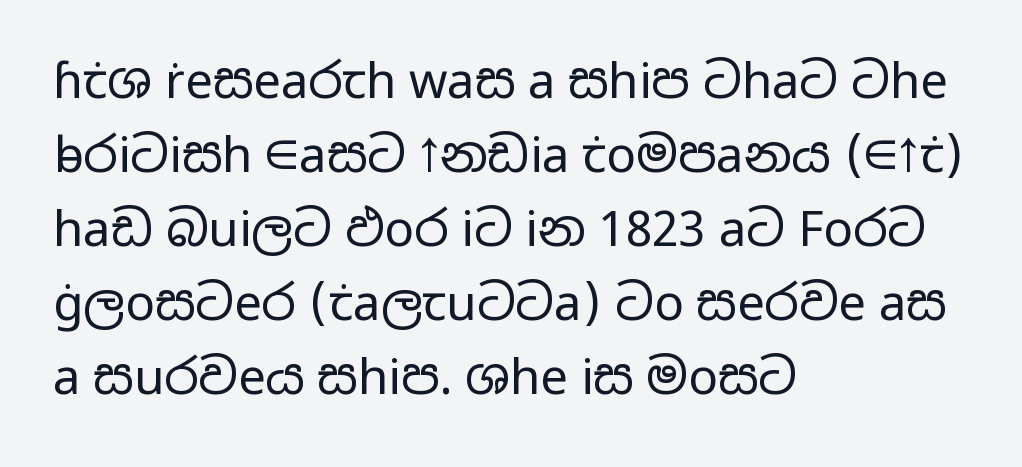
{"serif": "no", "italic": "no", "bold": "no", "weight": "regular", "width": "wide", "stroke_contrast": "low", "x_height": "medium", "monospaced": "no", "underline": "no", "align": "left", "line_spacing": "normal", "line_spacing_ratio": 1.51, "letter_spacing": "normal", "letter_spacing_em": 0.0, "glyph_px": 49}
